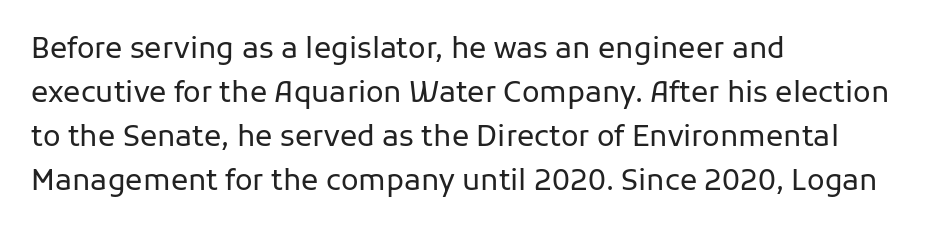
These lines keep a tight, regular rhythm from letter to letter. Think of a printed novel: that variable character pitch is what you see here. Each new line begins a customary step beneath the previous one. These lines are composed in type without serifs.
